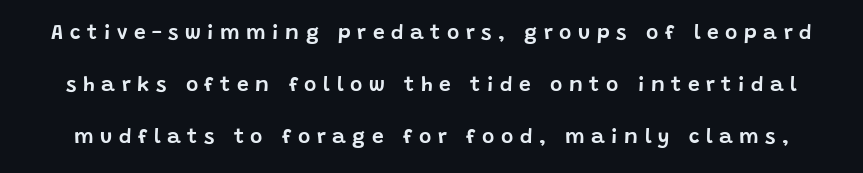
{"italic": "no", "underline": "no", "line_spacing": "loose", "line_spacing_ratio": 2.48, "letter_spacing": "wide", "letter_spacing_em": 0.31, "glyph_px": 21}
